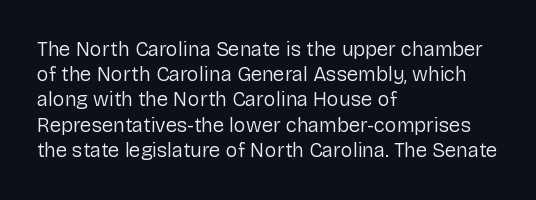
How would I describe the line gaps? Plain and ordinary. Stem width sits at or under what a default text font uses. Posture: straight, roman, zero tilt. Underlining? Definitely not there. How are the letters spaced? Ordinarily, with no added tracking. Alignment: flush left.
